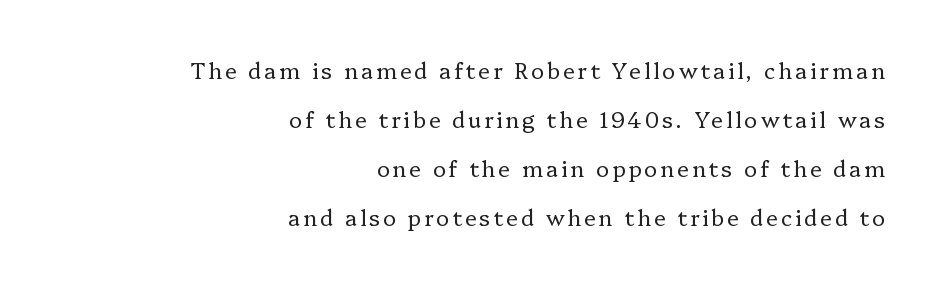
Q: Is the text bold? A: No.
Q: Is the text italic (slanted)? A: No, it is upright.
Q: Is the text underlined? A: No.
Q: How is the paragraph aligned? A: Right-aligned.
Q: Is the spacing between lines tight, normal or loose? A: Loose.
